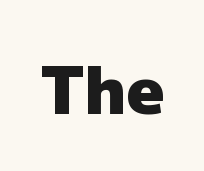
{"serif": "no", "italic": "no", "bold": "yes", "weight": "heavy", "width": "normal", "stroke_contrast": "low", "x_height": "medium", "monospaced": "no", "underline": "no", "letter_spacing": "normal", "letter_spacing_em": 0.0, "glyph_px": 66}
